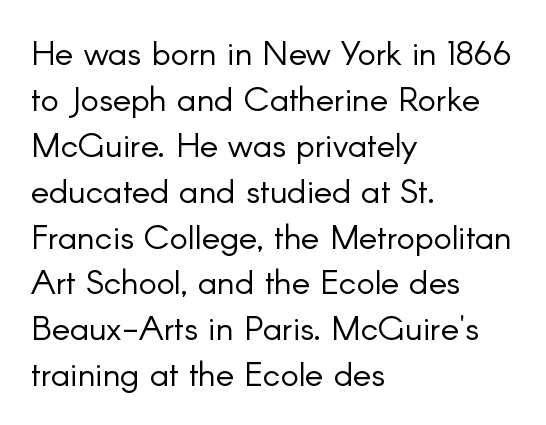
Between one letter and the next there's only the usual sliver of space. Notice how the passage keeps a crisp vertical edge on the left only. The area under the type is left untouched. What kind of face is this? One without serifs — a sans. Character widths vary here, with narrow letters taking less room than wide ones. A typesetter would call this leading conventional body-copy spacing.
